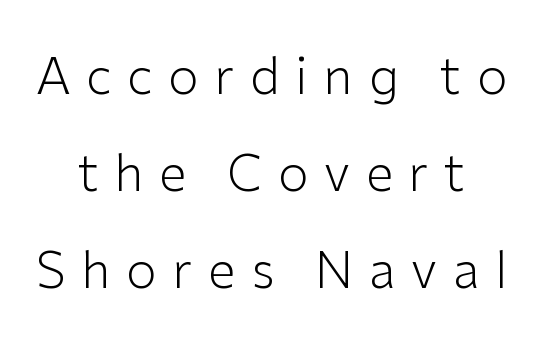
The image shows 50 px light sans-serif type, upright; set centered, loose line spacing (1.94x), unusually wide letter spacing (+0.31 em), not underlined; low stroke contrast and a medium x-height.
